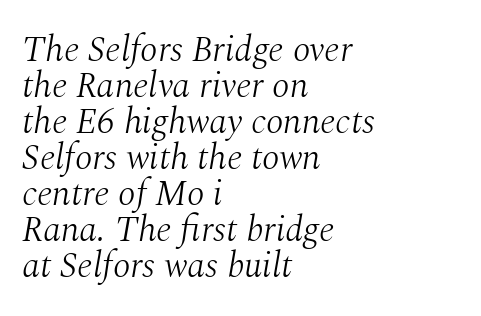
The image shows 36 px light serif type, italic (leaning right); set left-aligned, tight line spacing (1.0x), normal letter spacing, not underlined; medium stroke contrast and a medium x-height.
